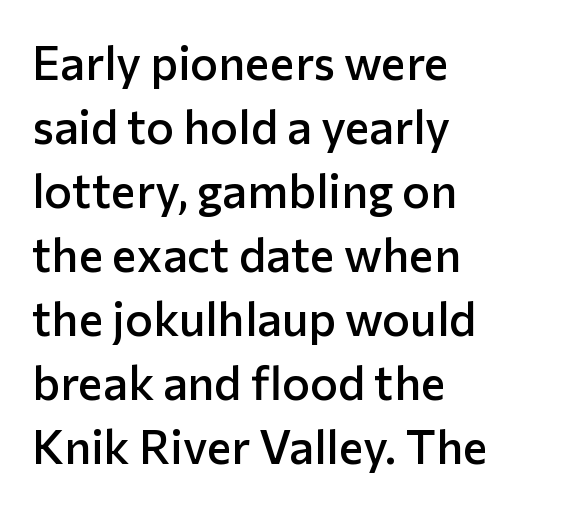
Q: Is the text bold? A: Semi-bold.
Q: Is the text italic (slanted)? A: No, it is upright.
Q: Is the typeface a serif or a sans-serif typeface? A: Sans-serif.
Q: Is the text underlined? A: No.
Q: How is the paragraph aligned? A: Left-aligned.
Q: Is the spacing between letters normal or unusually wide? A: Normal.
Q: Is the spacing between lines tight, normal or loose? A: Normal.
Q: Width (condensed, normal, or wide)? A: Normal.
Q: Stroke contrast? A: Low.
Q: x-height? A: Medium.
Q: Monospaced? A: No.
